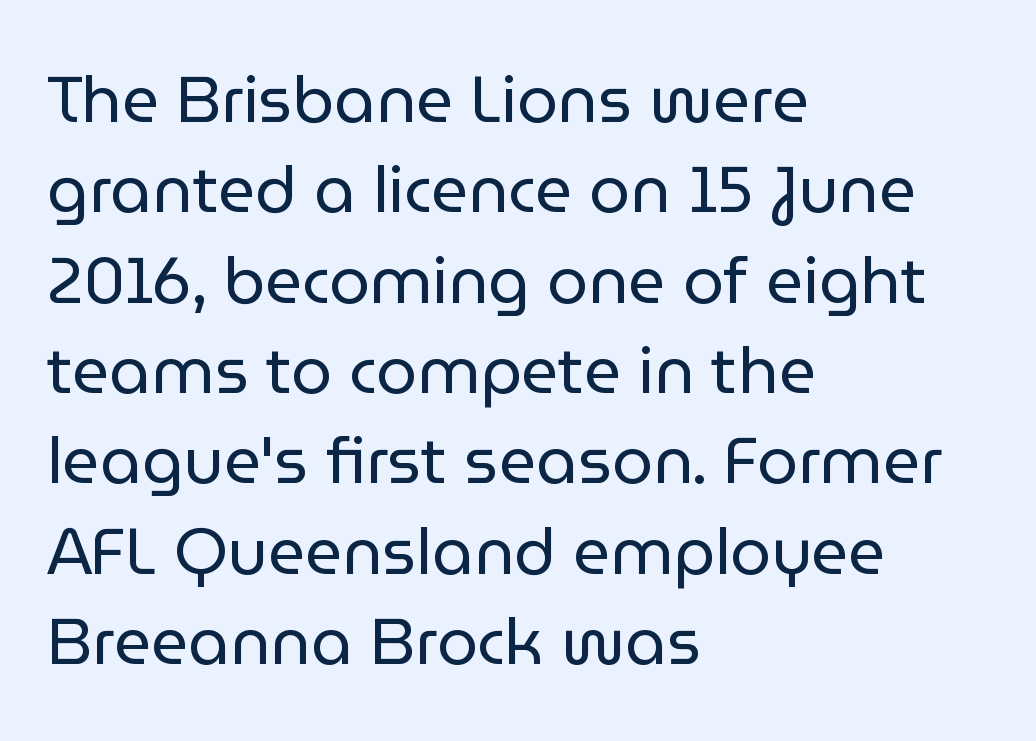
Q: Is the text bold? A: No.
Q: Is the text italic (slanted)? A: No, it is upright.
Q: Is the typeface a serif or a sans-serif typeface? A: Sans-serif.
Q: Is the text underlined? A: No.
Q: How is the paragraph aligned? A: Left-aligned.
Q: Is the spacing between letters normal or unusually wide? A: Normal.
Q: Is the spacing between lines tight, normal or loose? A: Normal.
Q: Width (condensed, normal, or wide)? A: Normal.
Q: Stroke contrast? A: Low.
Q: x-height? A: Medium.
Q: Monospaced? A: No.
